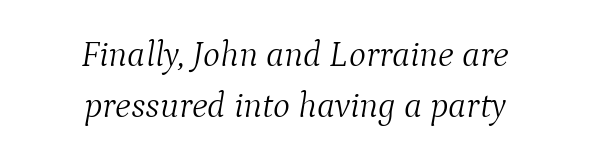
{"serif": "yes", "italic": "yes", "lean": "right", "slant_degrees": 9, "bold": "no", "weight": "light", "width": "normal", "stroke_contrast": "medium", "x_height": "medium", "monospaced": "no", "underline": "no", "align": "center", "line_spacing": "normal", "line_spacing_ratio": 1.41, "letter_spacing": "normal", "letter_spacing_em": 0.0, "glyph_px": 36}
